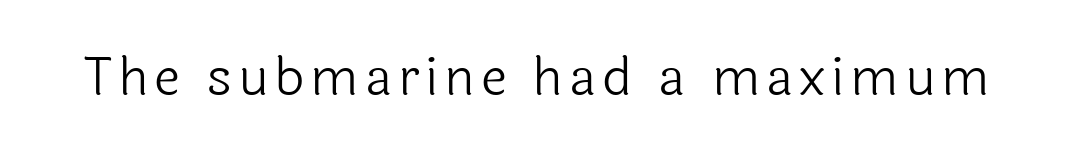
Q: Is the text bold? A: No.
Q: Is the text italic (slanted)? A: No, it is upright.
Q: Is the typeface a serif or a sans-serif typeface? A: Sans-serif.
Q: Is the text underlined? A: No.
Q: Width (condensed, normal, or wide)? A: Normal.
Q: x-height? A: Medium.
Q: Monospaced? A: No.
